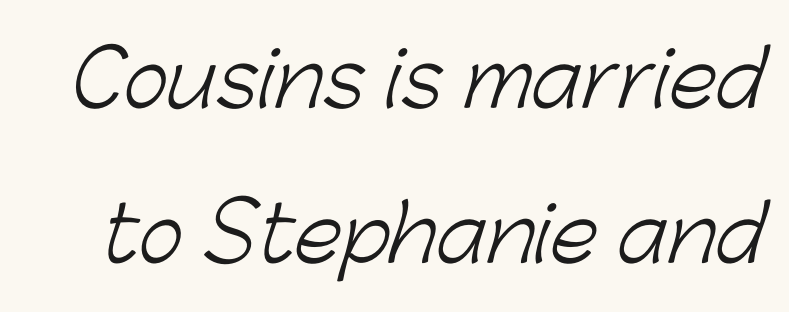
Nothing heavy about these letters — not bold at all. Typographically, this falls in the sans-serif category. No extra tracking has been applied to these lines. Glance below the letters and you will spot only blank space. Do the characters align in a grid? No, the font is proportional.
